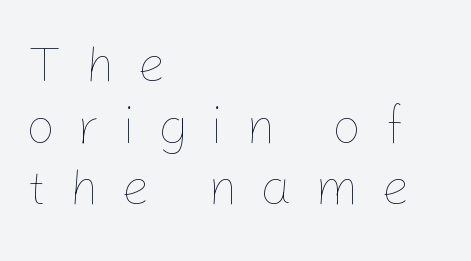
The image shows 51 px thin type, upright; set left-aligned, line spacing 1.21x, unusually wide letter spacing (+0.44 em), not underlined; low stroke contrast and a medium x-height.
